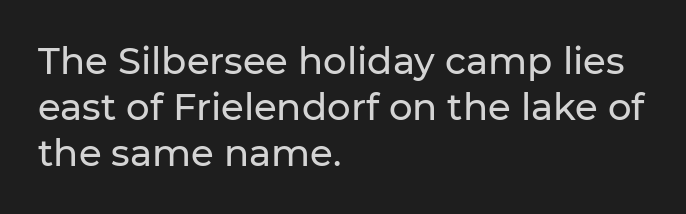
The letters carry no serifs — their stems end cleanly without finishing strokes. Vertical strokes here are truly vertical. Bare-footed words on every line. Nothing unusual about the tracking: characters are spaced as the font intends. If you drew a ruler down the left edge, every line would touch it. These lines are rendered in a variable-pitch font.
